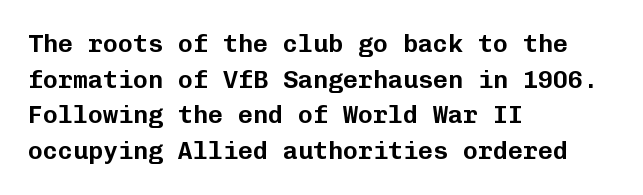
{"italic": "no", "underline": "no", "align": "left", "line_spacing": "normal", "line_spacing_ratio": 1.43, "letter_spacing": "normal", "letter_spacing_em": 0.0, "glyph_px": 25}
